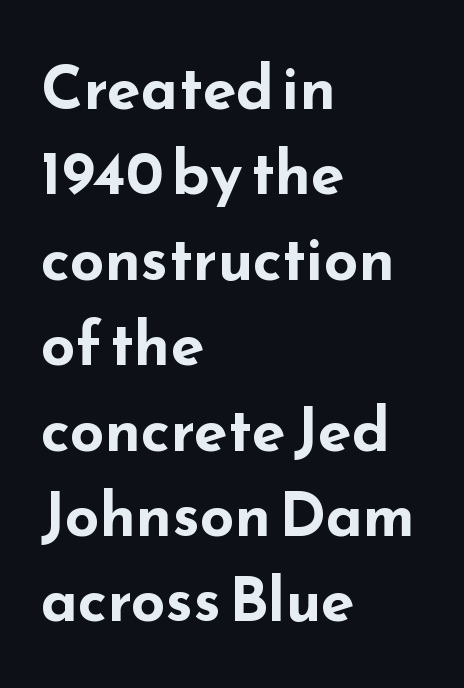
{"serif": "no", "italic": "no", "bold": "yes", "weight": "bold", "width": "wide", "stroke_contrast": "low", "x_height": "small", "monospaced": "no", "underline": "no", "align": "left", "line_spacing": "normal", "line_spacing_ratio": 1.4, "letter_spacing": "normal", "letter_spacing_em": 0.0, "glyph_px": 61}
